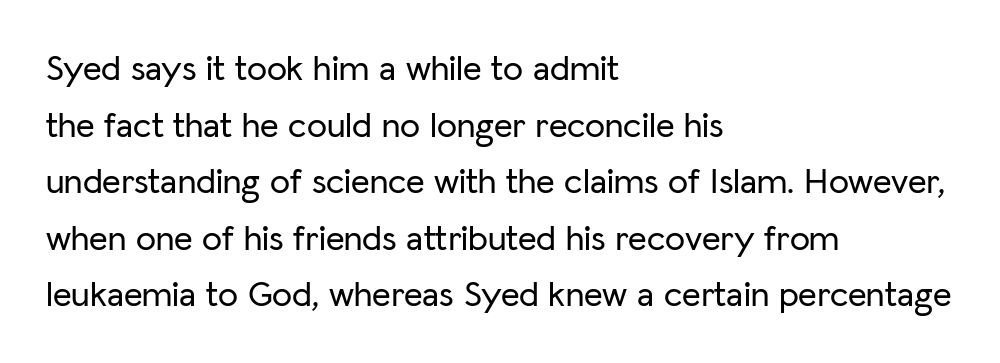
Q: Is the text italic (slanted)? A: No, it is upright.
Q: Is the typeface a serif or a sans-serif typeface? A: Sans-serif.
Q: Is the text underlined? A: No.
Q: How is the paragraph aligned? A: Left-aligned.
Q: Is the spacing between letters normal or unusually wide? A: Normal.
Q: Is the spacing between lines tight, normal or loose? A: Normal.
Q: Width (condensed, normal, or wide)? A: Normal.
Q: Stroke contrast? A: Low.
Q: x-height? A: Medium.
Q: Monospaced? A: No.
